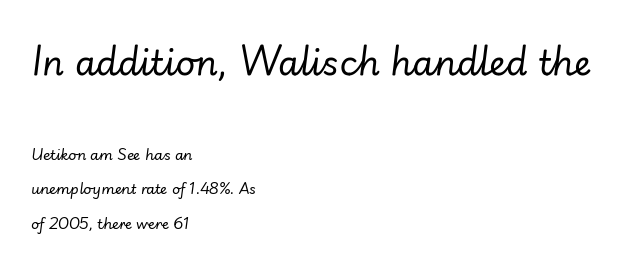
The image shows 34 px regular-weight type, italic (leaning right); set left-aligned, loose line spacing (2.46x), normal letter spacing, not underlined; the first (top) block is 2.43x larger; low stroke contrast and a small x-height.
